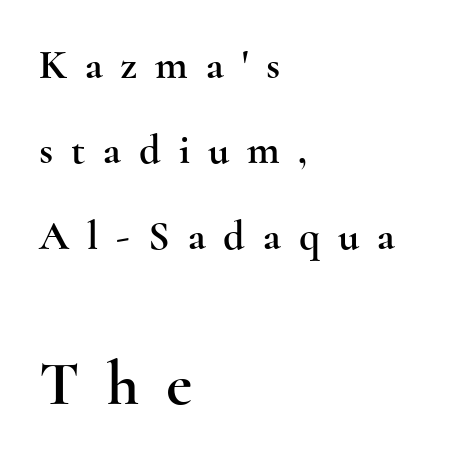
The image shows 63 px wide serif type, upright; set left-aligned, loose line spacing (2.03x), unusually wide letter spacing (+0.43 em), not underlined; the second (bottom) block is 1.5x larger; a small x-height.
